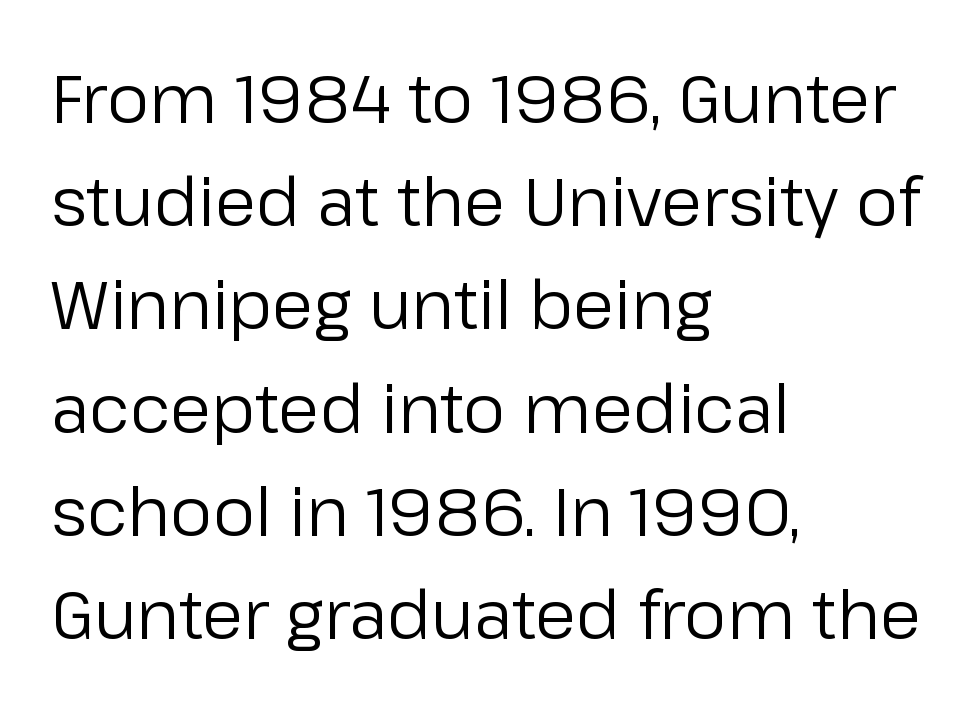
Q: Is the text bold? A: No.
Q: Is the text italic (slanted)? A: No, it is upright.
Q: Is the typeface a serif or a sans-serif typeface? A: Sans-serif.
Q: Is the text underlined? A: No.
Q: How is the paragraph aligned? A: Left-aligned.
Q: Is the spacing between letters normal or unusually wide? A: Normal.
Q: Is the spacing between lines tight, normal or loose? A: Normal.
Q: Width (condensed, normal, or wide)? A: Normal.
Q: Stroke contrast? A: Low.
Q: x-height? A: Medium.
Q: Monospaced? A: No.
